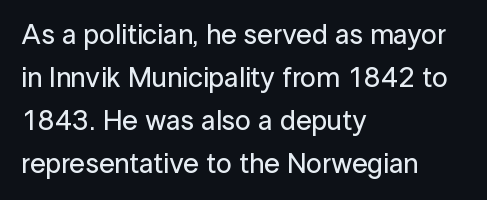
Q: Is the text italic (slanted)? A: No, it is upright.
Q: Is the typeface a serif or a sans-serif typeface? A: Sans-serif.
Q: Is the text underlined? A: No.
Q: How is the paragraph aligned? A: Left-aligned.
Q: Is the spacing between letters normal or unusually wide? A: Normal.
Q: Is the spacing between lines tight, normal or loose? A: Normal.
Q: Width (condensed, normal, or wide)? A: Normal.
Q: Stroke contrast? A: Low.
Q: x-height? A: Medium.
Q: Monospaced? A: No.
